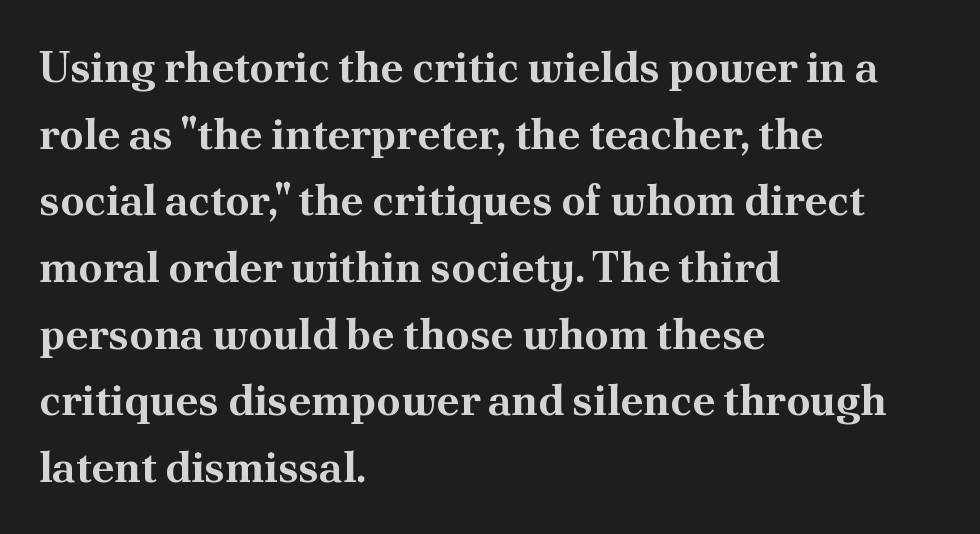
{"serif": "yes", "italic": "no", "bold": "yes", "weight": "bold", "width": "normal", "stroke_contrast": "medium", "x_height": "small", "monospaced": "no", "underline": "no", "align": "left", "line_spacing": "normal", "line_spacing_ratio": 1.55, "letter_spacing": "normal", "letter_spacing_em": 0.0, "glyph_px": 43}
